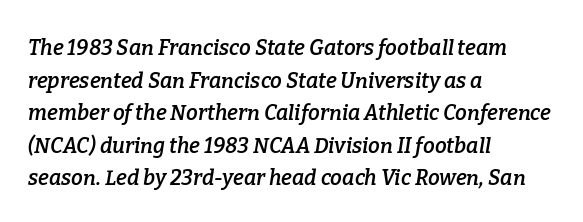
In terms of leading, this rendering sits right in the middle. Words float on clear page, feet unadorned. Strokes here are thickened, but only to semibold level. The rendering applies a slant to the glyphs. Spacing between characters is what you'd get straight out of the box.
